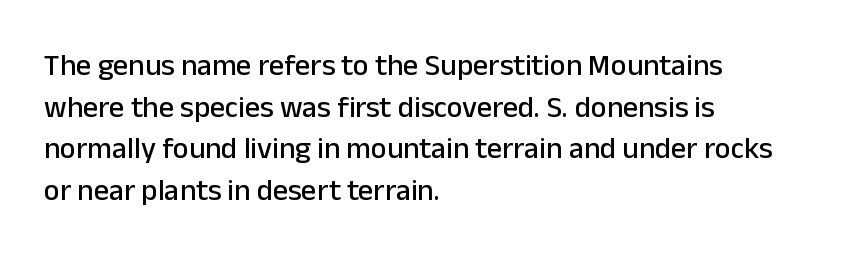
The letters advance in unequal steps, a hallmark of proportional type. This rendering features lettering with no underline. Honestly, the row spacing looks completely unremarkable. This sample is left-justified, so line endings fall wherever the words run out.
